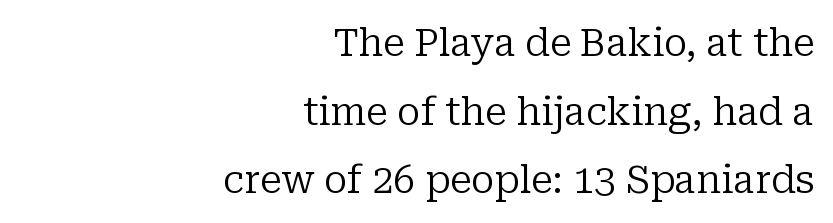
These lines were composed using upright roman letters. Underline: absent. This is not heavy type; no bold has been used. Is this a sans? No — the strokes have serifs. The passage is arranged like a letterhead date or caption credit — flush right.
